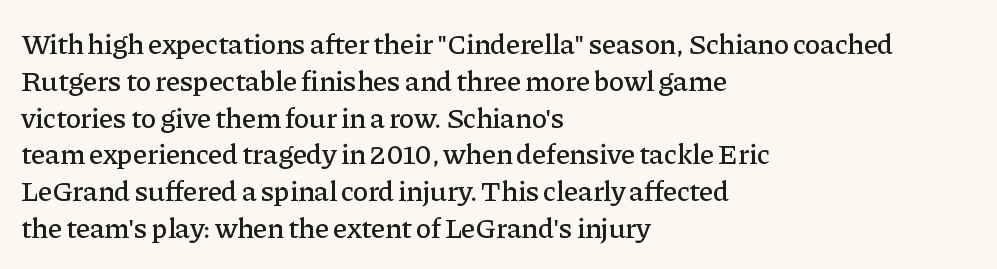
{"serif": "yes", "italic": "no", "width": "normal", "stroke_contrast": "low", "x_height": "medium", "monospaced": "no", "underline": "no", "align": "left", "line_spacing": "normal", "line_spacing_ratio": 1.27, "letter_spacing": "normal", "letter_spacing_em": 0.0, "glyph_px": 29}
